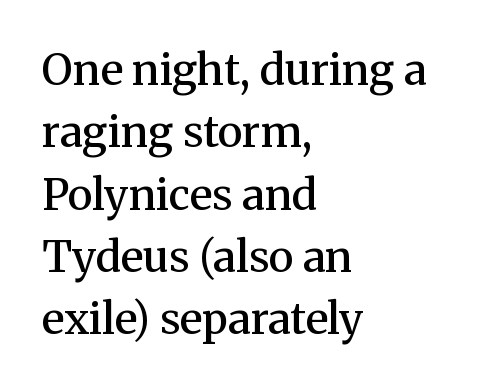
{"serif": "yes", "italic": "no", "bold": "semi", "weight": "semibold", "width": "normal", "stroke_contrast": "medium", "x_height": "medium", "monospaced": "no", "underline": "no", "align": "left", "line_spacing": "normal", "line_spacing_ratio": 1.45, "letter_spacing": "normal", "letter_spacing_em": 0.0, "glyph_px": 43}
